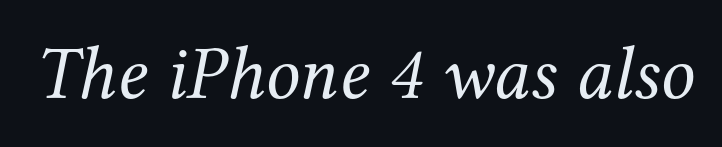
{"serif": "yes", "italic": "yes", "lean": "right", "slant_degrees": 12, "bold": "no", "weight": "regular", "width": "normal", "stroke_contrast": "medium", "x_height": "medium", "monospaced": "no", "underline": "no", "letter_spacing": "normal", "letter_spacing_em": 0.0, "glyph_px": 76}
